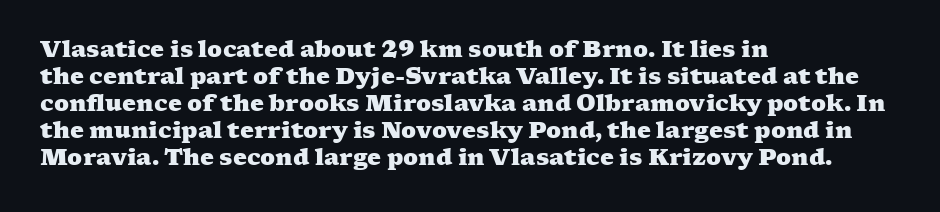
The glyphs are unaccompanied by any horizontal stroke below them. These lines stack with their left ends in a neat column. Here the glyphs are tracked normally, forming tight word shapes. In terms of weight, the rendering is a true, heavy bold.
